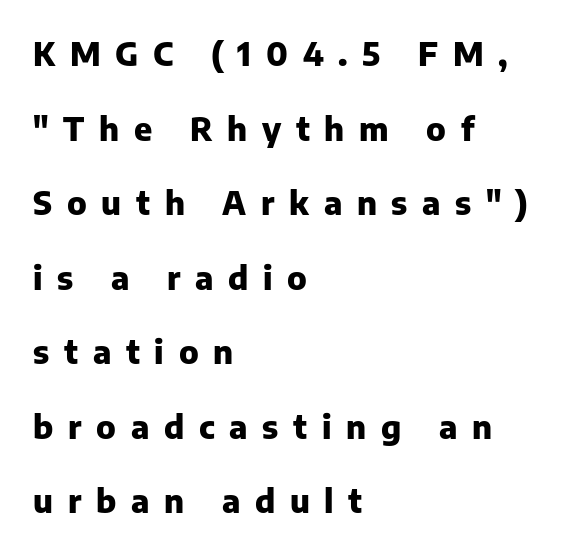
Do the letters lean? They stand straight. The passage shown is typed in a proportional face where columns would drift. Emphasis by weight is at full strength: bold. Inter-character spacing is expanded well beyond the font's built-in metrics. Widely set lines give the paragraph a tall, airy silhouette.
